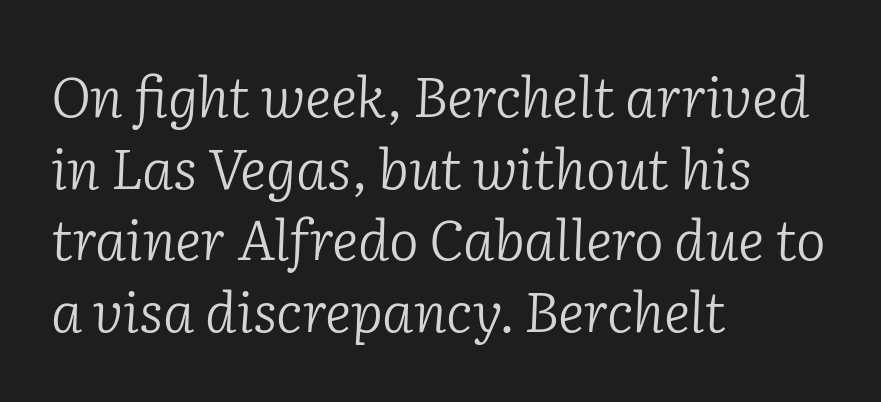
Regarding leading, the lines here are spaced in the standard way. Spacing verdict: proportional, widths tailored to each character. A classic flush-left, rag-right setting is used for this passage. The passage shown is typeset with a serif family. Underlining? Definitely not there.
